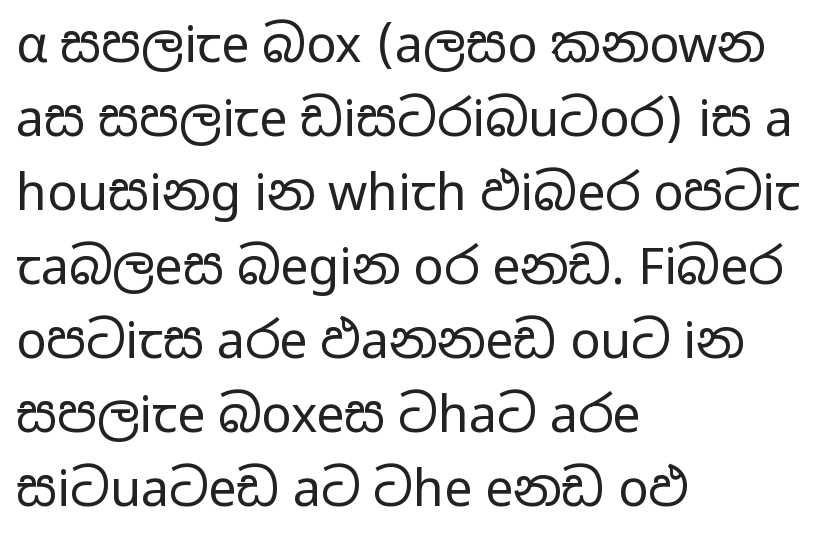
Q: Is the text bold? A: No.
Q: Is the text italic (slanted)? A: No, it is upright.
Q: Is the typeface a serif or a sans-serif typeface? A: Sans-serif.
Q: Is the text underlined? A: No.
Q: How is the paragraph aligned? A: Left-aligned.
Q: Is the spacing between letters normal or unusually wide? A: Normal.
Q: Is the spacing between lines tight, normal or loose? A: Normal.
Q: Width (condensed, normal, or wide)? A: Wide.
Q: Stroke contrast? A: Low.
Q: x-height? A: Medium.
Q: Monospaced? A: No.
